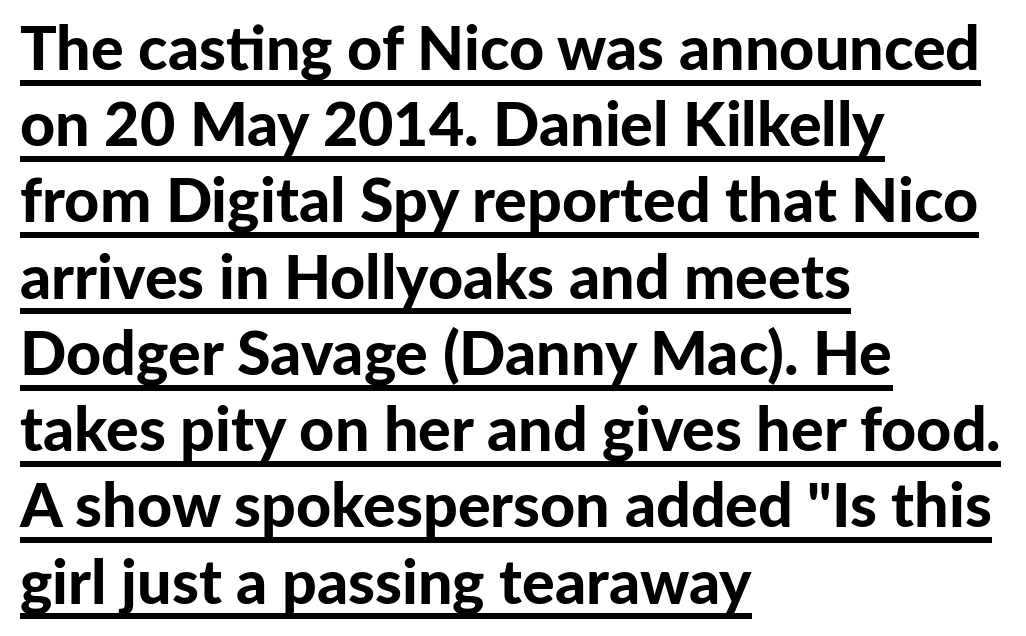
{"serif": "no", "italic": "no", "bold": "yes", "weight": "bold", "width": "normal", "stroke_contrast": "low", "x_height": "medium", "monospaced": "no", "underline": "yes", "align": "left", "line_spacing": "normal", "line_spacing_ratio": 1.25, "letter_spacing": "normal", "letter_spacing_em": 0.0, "glyph_px": 61}
